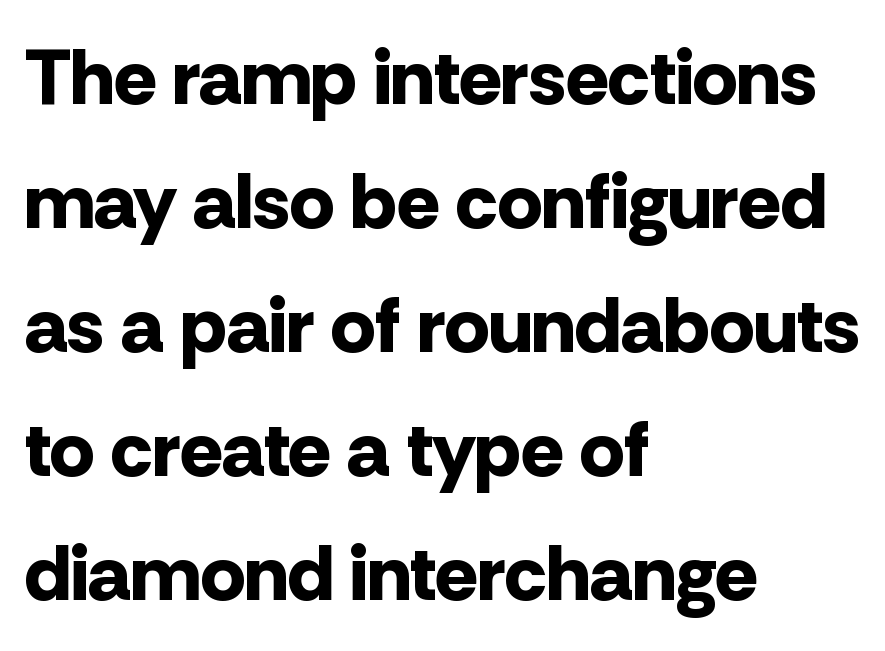
Students, this is bold: see how much ink each stroke carries. Short note: letters normally spaced. The rendering uses natural spacing where letterforms have individual widths. In terms of leading, this rendering sits right in the middle. The font family rendered here belongs to the sans-serif group. The typography opts for an upright posture over an oblique one.
